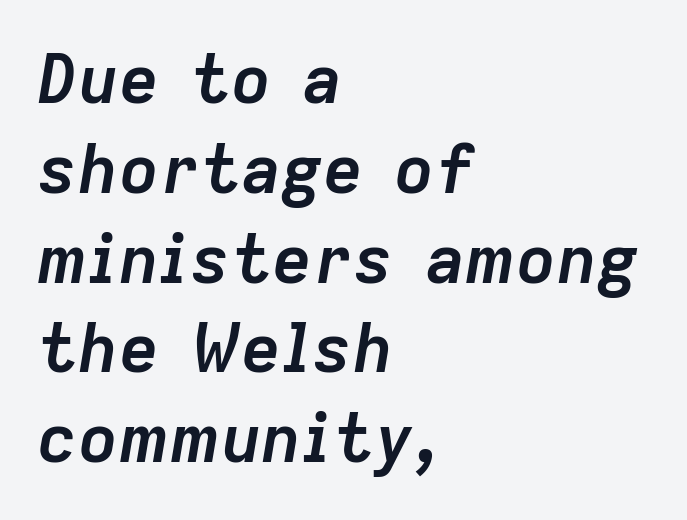
Q: Is the text bold? A: Yes.
Q: Is the text italic (slanted)? A: Yes, it leans right by about 9 degrees.
Q: Is the text underlined? A: No.
Q: How is the paragraph aligned? A: Left-aligned.
Q: Is the spacing between letters normal or unusually wide? A: Normal.
Q: Is the spacing between lines tight, normal or loose? A: Normal.
Q: Width (condensed, normal, or wide)? A: Normal.
Q: Stroke contrast? A: Low.
Q: x-height? A: Medium.
Q: Monospaced? A: No.
